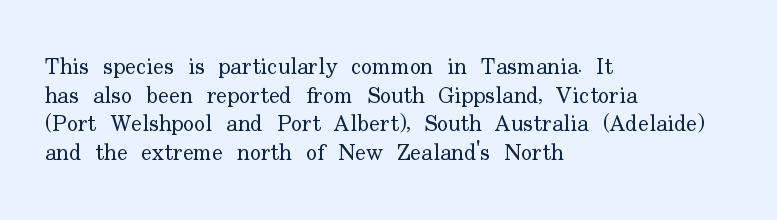
Q: Is the text bold? A: No.
Q: Is the text italic (slanted)? A: No, it is upright.
Q: Is the text underlined? A: No.
Q: How is the paragraph aligned? A: Left-aligned.
Q: Is the spacing between letters normal or unusually wide? A: Normal.
